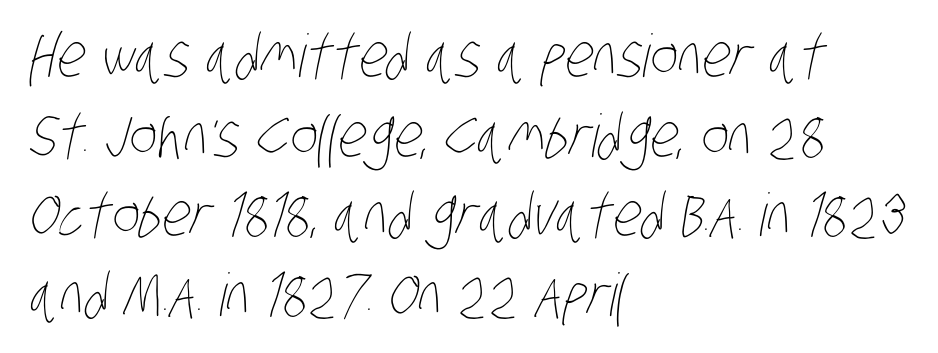
Q: Is the text bold? A: No.
Q: Is the text underlined? A: No.
Q: How is the paragraph aligned? A: Left-aligned.
Q: Is the spacing between letters normal or unusually wide? A: Normal.
Q: Is the spacing between lines tight, normal or loose? A: Normal.
Q: Width (condensed, normal, or wide)? A: Condensed.
Q: Stroke contrast? A: Low.
Q: x-height? A: Large.
Q: Monospaced? A: No.
